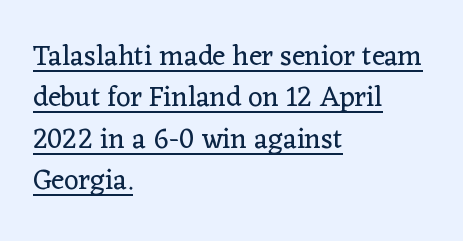
Is this a sans? No — the strokes have serifs. Short note: letters normally spaced. The cut favours lightness, reaching ordinary text weight at its darkest. Quick note: underline on.
